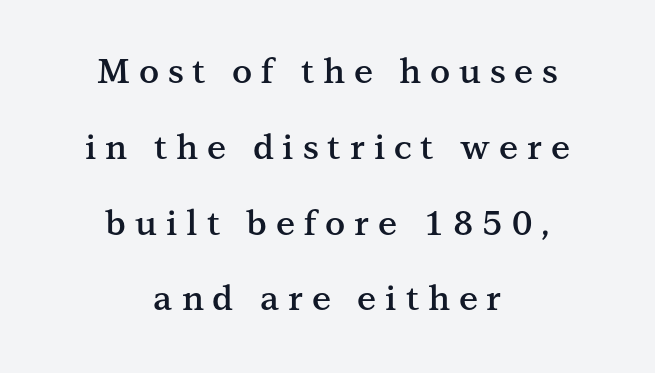
{"serif": "yes", "italic": "no", "bold": "semi", "weight": "semibold", "width": "normal", "stroke_contrast": "medium", "x_height": "medium", "monospaced": "no", "underline": "no", "align": "center", "line_spacing": "loose", "line_spacing_ratio": 2.23, "letter_spacing": "wide", "letter_spacing_em": 0.26, "glyph_px": 34}
